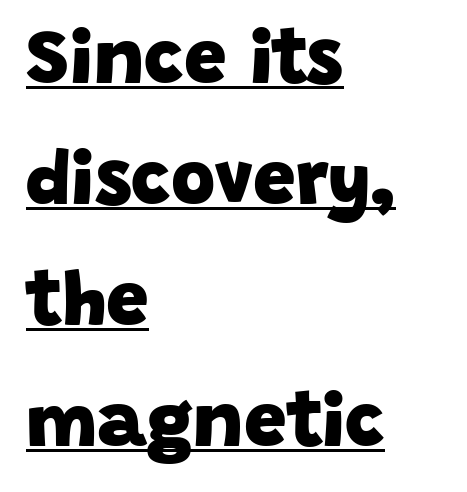
Q: Is the text bold? A: Yes.
Q: Is the typeface a serif or a sans-serif typeface? A: Sans-serif.
Q: Is the text underlined? A: Yes.
Q: How is the paragraph aligned? A: Left-aligned.
Q: Is the spacing between letters normal or unusually wide? A: Normal.
Q: Is the spacing between lines tight, normal or loose? A: Normal.
Q: Width (condensed, normal, or wide)? A: Normal.
Q: Stroke contrast? A: Low.
Q: x-height? A: Large.
Q: Monospaced? A: No.
